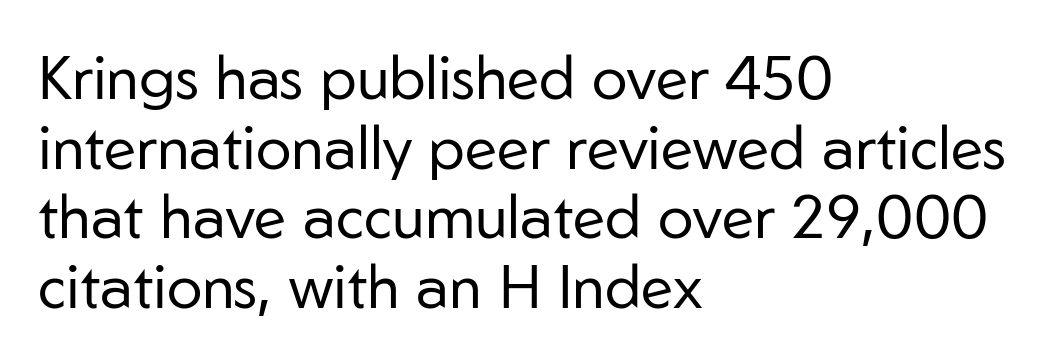
The image shows 60 px regular-weight sans-serif type, upright; set left-aligned, line spacing 1.16x, normal letter spacing, not underlined; low stroke contrast and a medium x-height.
